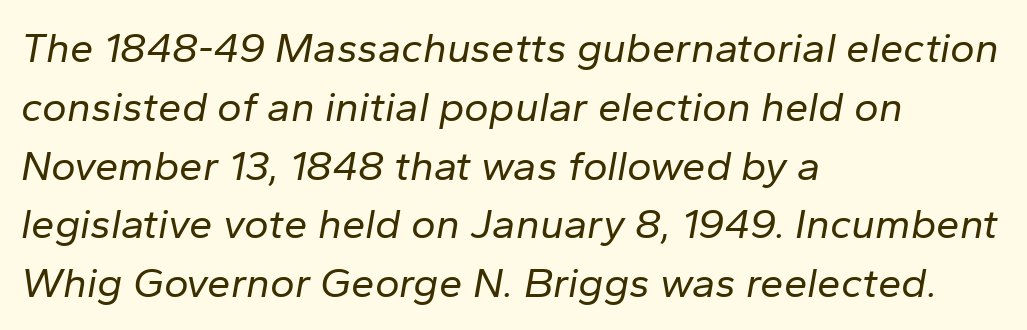
{"italic": "yes", "lean": "right", "slant_degrees": 10, "bold": "no", "weight": "regular", "width": "normal", "stroke_contrast": "low", "x_height": "medium", "monospaced": "no", "underline": "no", "align": "left", "line_spacing": "normal", "line_spacing_ratio": 1.4, "letter_spacing": "normal", "letter_spacing_em": 0.0, "glyph_px": 42}
